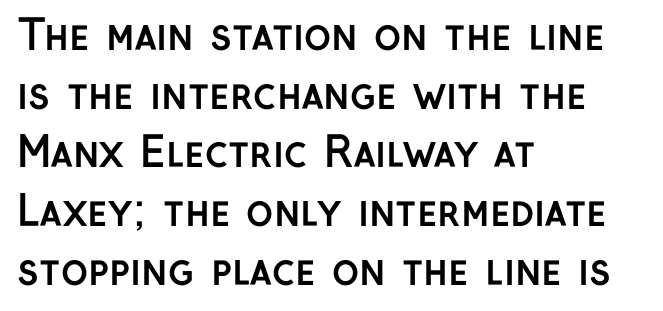
Q: Is the text bold? A: Yes.
Q: Is the text italic (slanted)? A: No, it is upright.
Q: Is the typeface a serif or a sans-serif typeface? A: Sans-serif.
Q: Is the text underlined? A: No.
Q: How is the paragraph aligned? A: Left-aligned.
Q: Is the spacing between letters normal or unusually wide? A: Normal.
Q: Is the spacing between lines tight, normal or loose? A: Normal.
Q: Width (condensed, normal, or wide)? A: Normal.
Q: Stroke contrast? A: Low.
Q: x-height? A: Medium.
Q: Monospaced? A: No.
